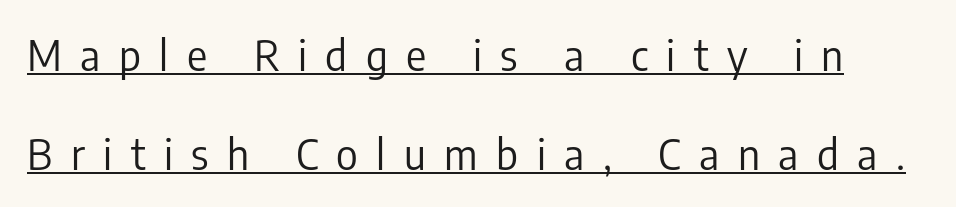
The image shows 42 px regular-weight, condensed sans-serif type, upright; set loose line spacing (2.35x), unusually wide letter spacing (+0.44 em), underlined; low stroke contrast and a medium x-height.
